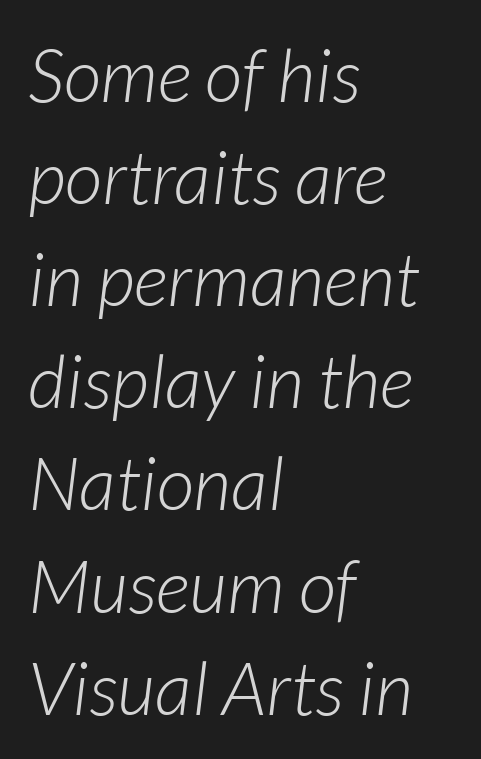
The image shows 74 px light type, italic (leaning right); set left-aligned, normal line spacing (1.38x), normal letter spacing, not underlined; low stroke contrast and a medium x-height.
